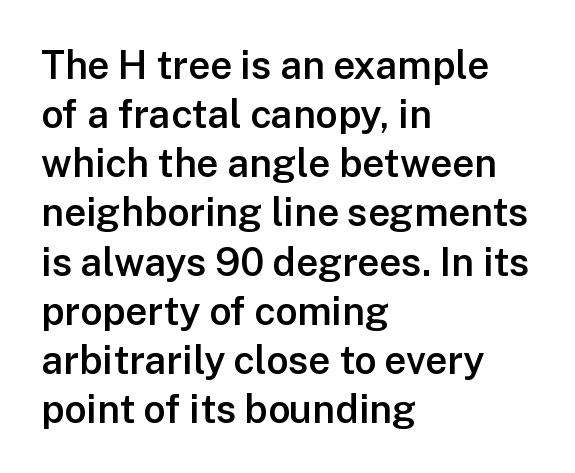
{"serif": "no", "italic": "no", "bold": "semi", "weight": "semibold", "width": "normal", "stroke_contrast": "low", "x_height": "medium", "monospaced": "no", "underline": "no", "align": "left", "line_spacing": "normal", "line_spacing_ratio": 1.26, "letter_spacing": "normal", "letter_spacing_em": 0.0, "glyph_px": 39}
